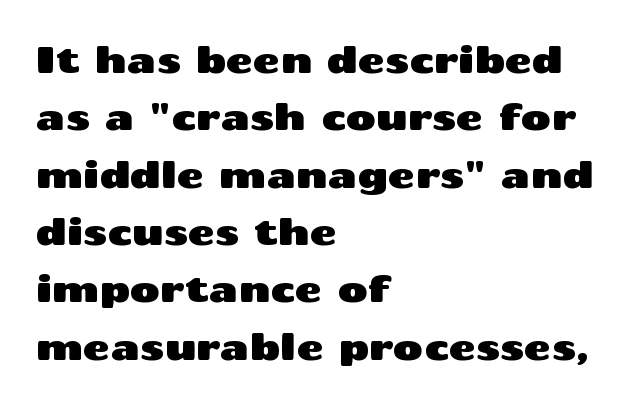
These lines were composed using upright roman letters. Bare-footed words on every line. Layout note: lines flush left. The space between consecutive lines is moderate. The passage shown is typeset with a sans-serif family. Nothing unusual about the tracking: characters are spaced as the font intends.
